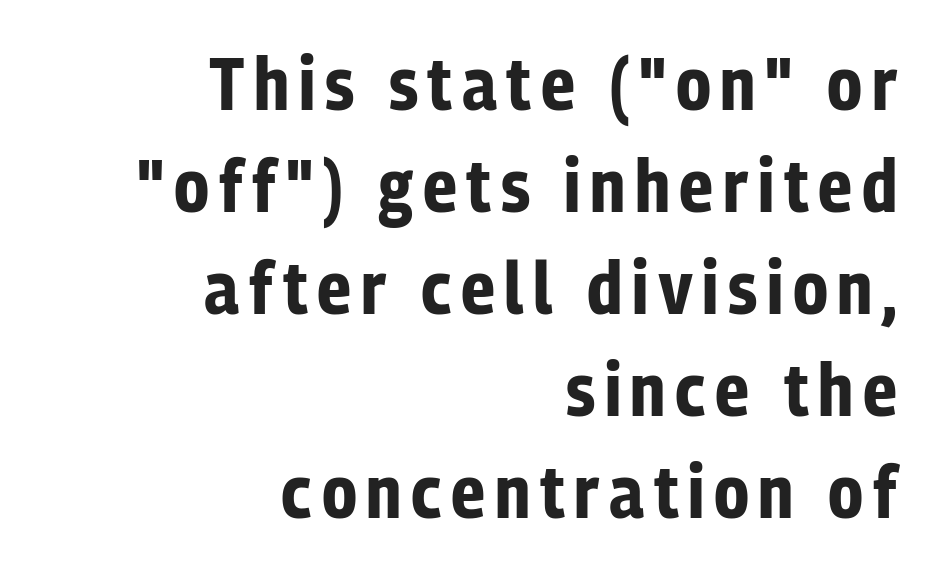
The image shows 74 px bold, condensed sans-serif type, upright; set right-aligned, normal line spacing (1.38x), not underlined; low stroke contrast and a medium x-height.
